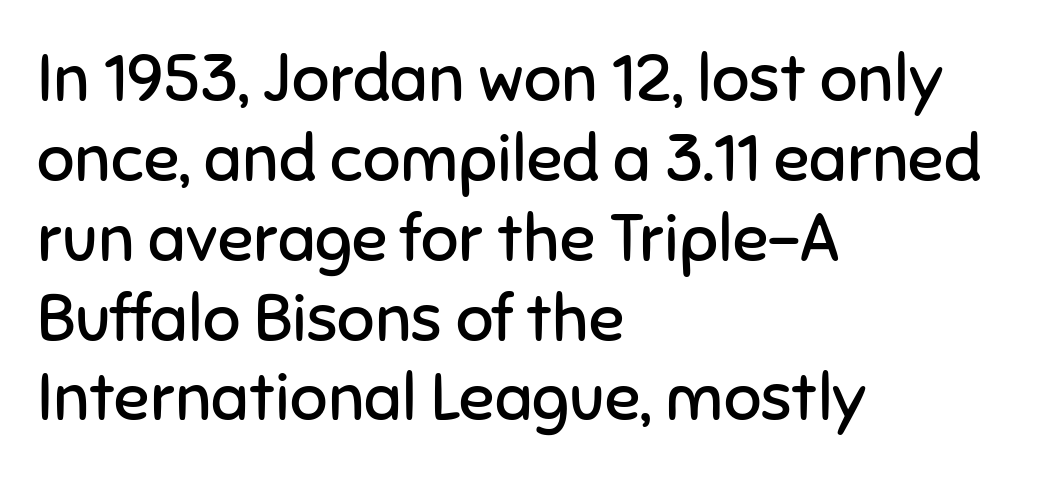
{"serif": "no", "italic": "no", "bold": "no", "weight": "regular", "width": "normal", "stroke_contrast": "low", "x_height": "medium", "monospaced": "no", "underline": "no", "align": "left", "line_spacing_ratio": 1.21, "letter_spacing": "normal", "letter_spacing_em": 0.0, "glyph_px": 66}
